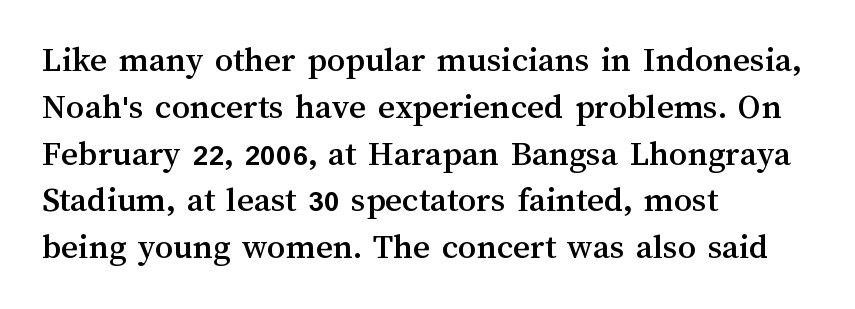
{"italic": "no", "width": "normal", "stroke_contrast": "medium", "x_height": "medium", "monospaced": "no", "underline": "no", "align": "left", "line_spacing": "normal", "line_spacing_ratio": 1.3, "letter_spacing": "normal", "letter_spacing_em": 0.0, "glyph_px": 36}
